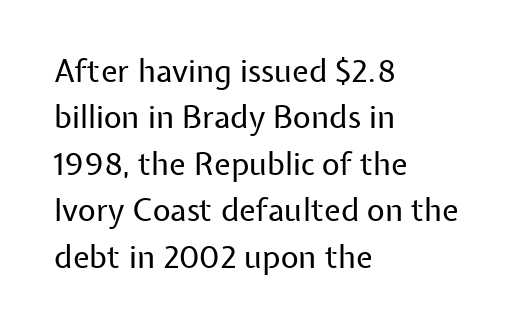
Characters remain perfectly vertical along every line. Default kerning and tracking; the words read as compact shapes. Vertically, the passage feels balanced, rows spaced as you'd expect. This sample uses a sans-serif face.
